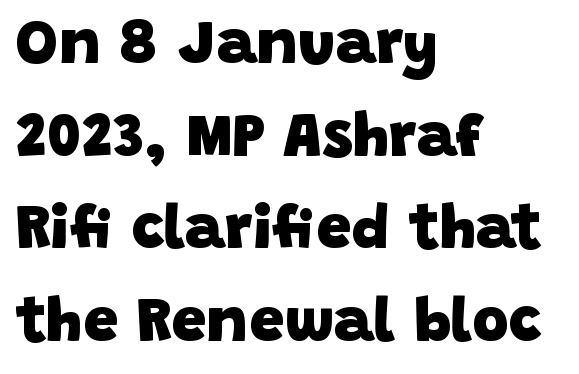
Q: Is the text bold? A: Yes.
Q: Is the typeface a serif or a sans-serif typeface? A: Sans-serif.
Q: Is the text underlined? A: No.
Q: How is the paragraph aligned? A: Left-aligned.
Q: Is the spacing between letters normal or unusually wide? A: Normal.
Q: Is the spacing between lines tight, normal or loose? A: Normal.
Q: Width (condensed, normal, or wide)? A: Normal.
Q: Stroke contrast? A: Low.
Q: x-height? A: Large.
Q: Monospaced? A: No.
